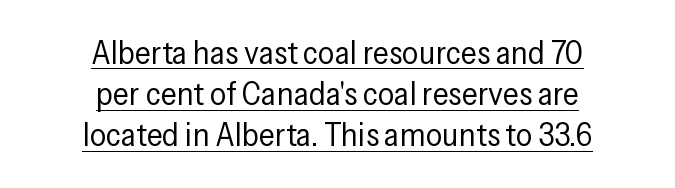
The image shows 33 px regular-weight, condensed sans-serif type, upright; set centered, normal line spacing (1.25x), normal letter spacing, underlined; low stroke contrast and a medium x-height.
